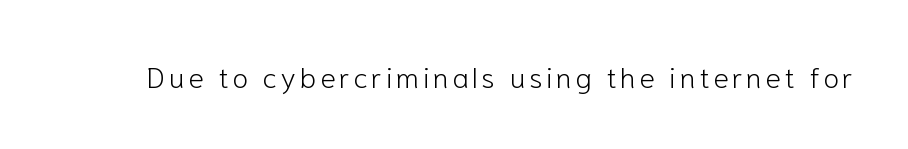
{"serif": "no", "italic": "no", "bold": "no", "weight": "light", "width": "normal", "stroke_contrast": "low", "x_height": "medium", "monospaced": "no", "underline": "no", "glyph_px": 29}
